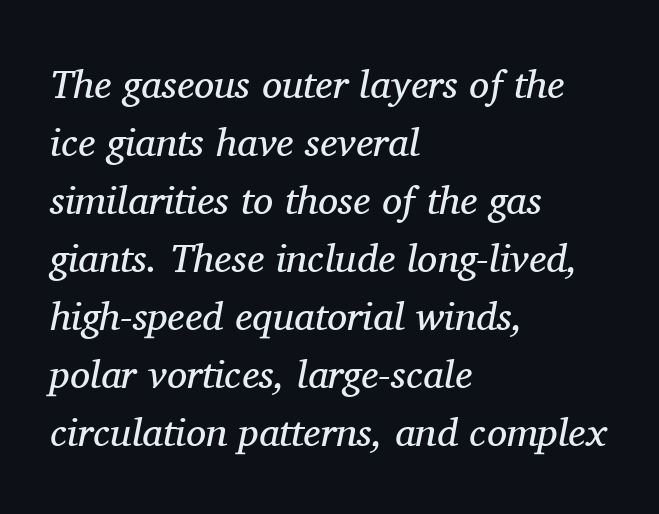
Q: Is the text bold? A: No.
Q: Is the text italic (slanted)? A: Yes, it leans right by about 11 degrees.
Q: Is the typeface a serif or a sans-serif typeface? A: Serif.
Q: Is the text underlined? A: No.
Q: How is the paragraph aligned? A: Left-aligned.
Q: Is the spacing between letters normal or unusually wide? A: Normal.
Q: Is the spacing between lines tight, normal or loose? A: Normal.
Q: Width (condensed, normal, or wide)? A: Normal.
Q: Stroke contrast? A: Medium.
Q: x-height? A: Medium.
Q: Monospaced? A: No.
